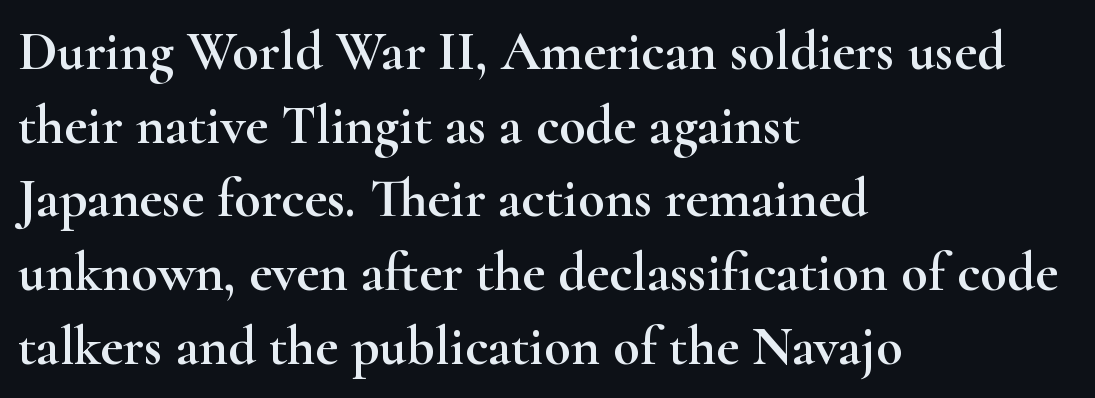
Q: Is the text italic (slanted)? A: No, it is upright.
Q: Is the typeface a serif or a sans-serif typeface? A: Serif.
Q: Is the text underlined? A: No.
Q: How is the paragraph aligned? A: Left-aligned.
Q: Is the spacing between letters normal or unusually wide? A: Normal.
Q: Is the spacing between lines tight, normal or loose? A: Normal.
Q: Width (condensed, normal, or wide)? A: Wide.
Q: Stroke contrast? A: High.
Q: x-height? A: Small.
Q: Monospaced? A: No.
